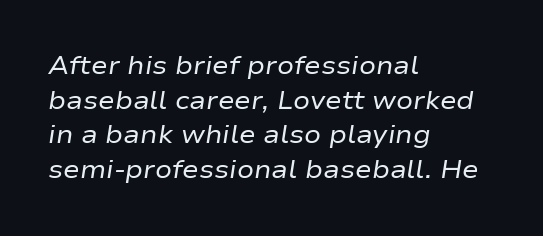
The image shows 25 px text type, italic (leaning right); set left-aligned, normal line spacing (1.39x), normal letter spacing, not underlined.
